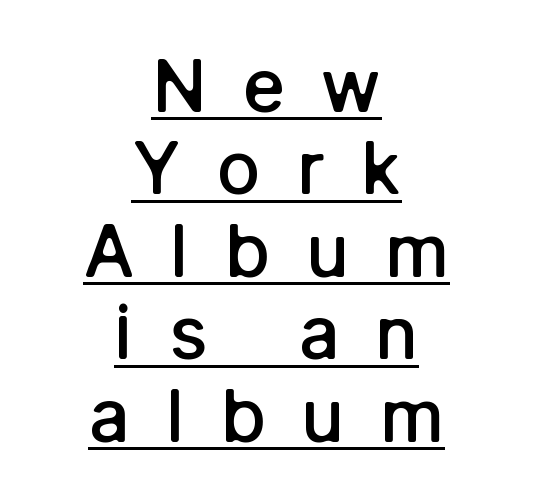
{"serif": "no", "italic": "no", "bold": "semi", "weight": "semibold", "width": "normal", "stroke_contrast": "low", "x_height": "medium", "monospaced": "no", "underline": "yes", "align": "center", "line_spacing": "tight", "line_spacing_ratio": 1.13, "letter_spacing": "wide", "letter_spacing_em": 0.49, "glyph_px": 73}
